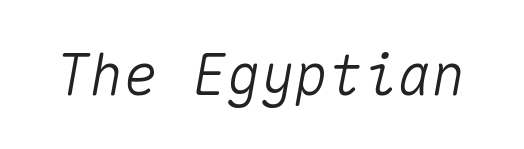
{"italic": "yes", "lean": "right", "slant_degrees": 10, "width": "normal", "stroke_contrast": "medium", "x_height": "medium", "monospaced": "yes", "underline": "no", "letter_spacing": "normal", "letter_spacing_em": 0.0, "glyph_px": 57}
